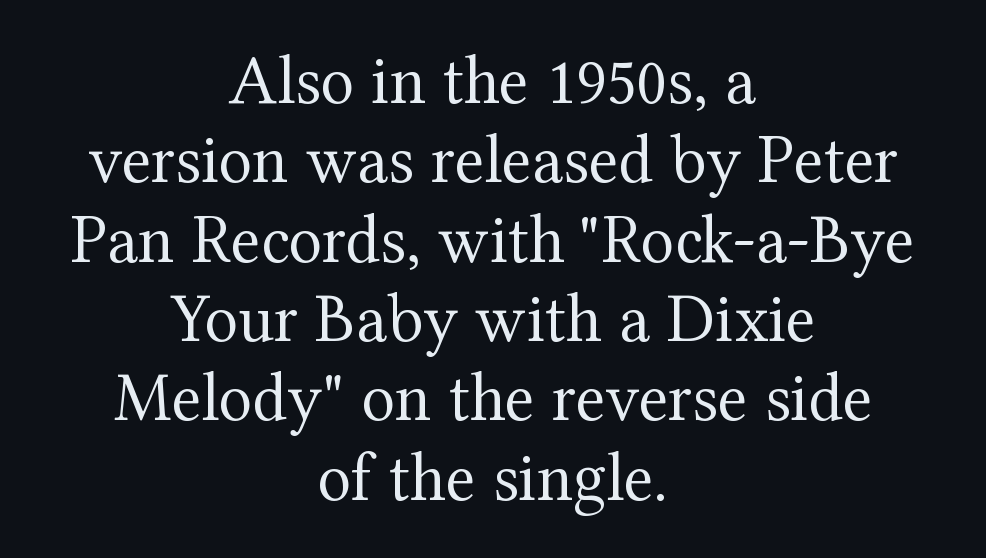
{"serif": "yes", "italic": "no", "bold": "no", "weight": "regular", "width": "normal", "stroke_contrast": "medium", "x_height": "medium", "monospaced": "no", "underline": "no", "align": "center", "line_spacing": "tight", "line_spacing_ratio": 1.15, "letter_spacing": "normal", "letter_spacing_em": 0.0, "glyph_px": 69}
